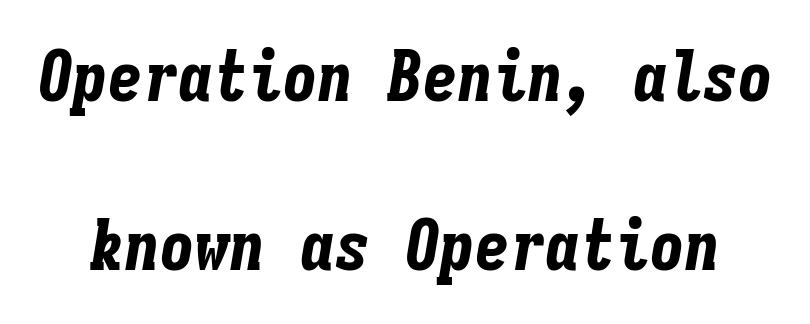
{"italic": "yes", "lean": "right", "slant_degrees": 9, "bold": "yes", "weight": "bold", "width": "condensed", "stroke_contrast": "low", "x_height": "medium", "monospaced": "yes", "underline": "no", "line_spacing": "loose", "line_spacing_ratio": 2.42, "letter_spacing": "normal", "letter_spacing_em": 0.0, "glyph_px": 70}
